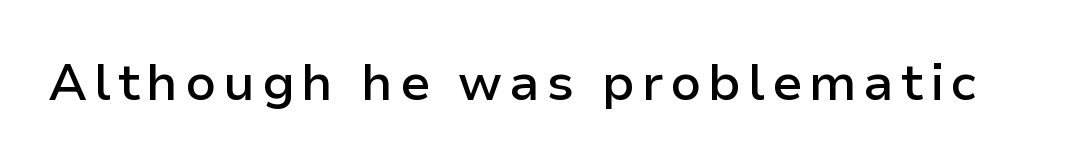
Q: Is the text bold? A: Semi-bold.
Q: Is the text italic (slanted)? A: No, it is upright.
Q: Is the typeface a serif or a sans-serif typeface? A: Sans-serif.
Q: Is the text underlined? A: No.
Q: Width (condensed, normal, or wide)? A: Normal.
Q: Stroke contrast? A: Low.
Q: x-height? A: Medium.
Q: Monospaced? A: No.
